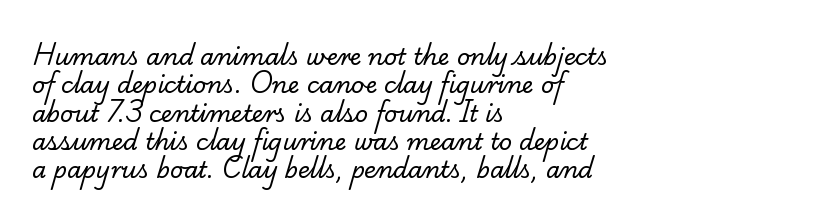
Q: Is the text bold? A: No.
Q: Is the text underlined? A: No.
Q: How is the paragraph aligned? A: Left-aligned.
Q: Is the spacing between letters normal or unusually wide? A: Normal.
